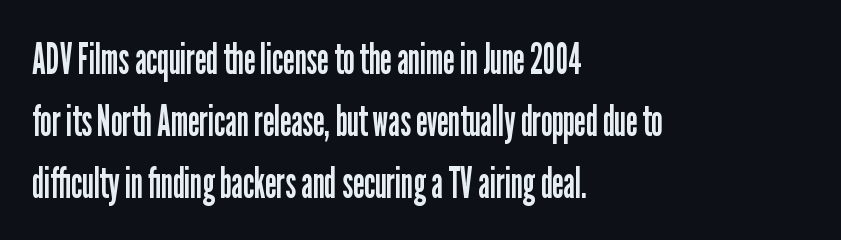
The rendering uses natural spacing where letterforms have individual widths. Just letters on the line, the space beneath them empty. How are the letters spaced? Ordinarily, with no added tracking. Italic? Not at all — the glyphs are vertical. Letters have the restrained weight of plain body copy at most. Visually the block forms a straight wall on the left and a jagged coastline on the right.
